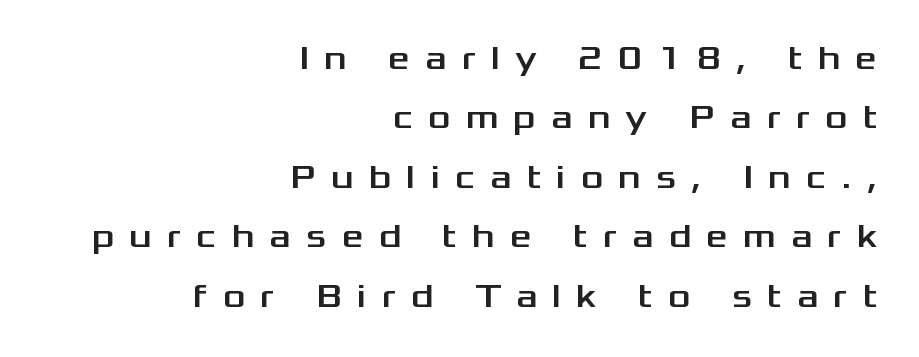
Q: Is the text italic (slanted)? A: No, it is upright.
Q: Is the typeface a serif or a sans-serif typeface? A: Sans-serif.
Q: Is the text underlined? A: No.
Q: How is the paragraph aligned? A: Right-aligned.
Q: Is the spacing between letters normal or unusually wide? A: Unusually wide.
Q: Width (condensed, normal, or wide)? A: Wide.
Q: Stroke contrast? A: Medium.
Q: x-height? A: Medium.
Q: Monospaced? A: No.
